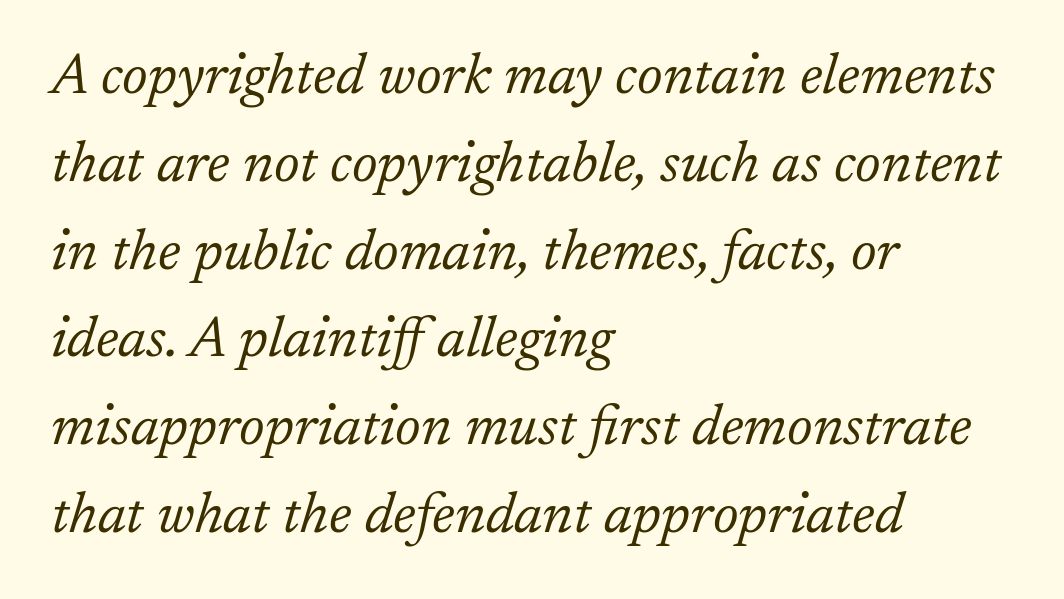
A quiet, ordinary-to-light weight characterises the typeface. Horizontal bands of white between lines are of average thickness. Looks like regular typesetting: each glyph gets only the width it needs. Look at the tracking — it's just the regular setting, nothing added.
